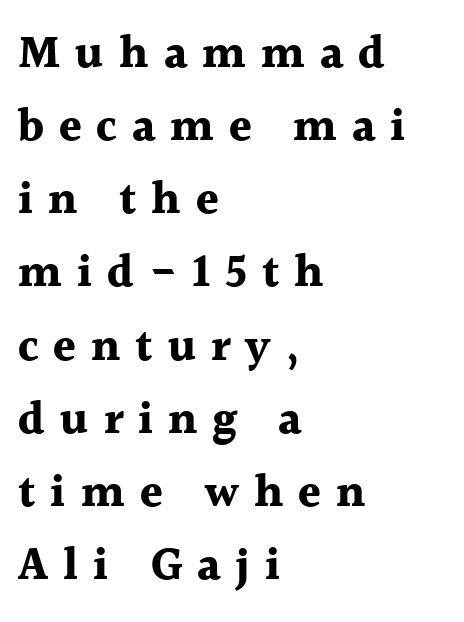
The image shows 46 px bold serif type, upright; set left-aligned, normal line spacing (1.59x), unusually wide letter spacing (+0.32 em), not underlined; a medium x-height.
